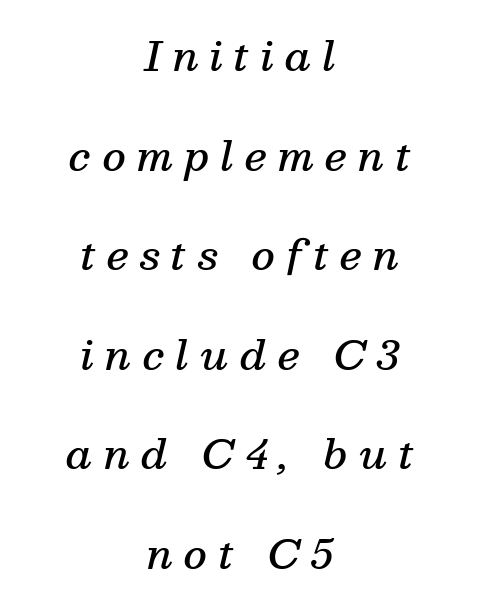
The image shows 40 px semibold serif type, italic (leaning right); set centered, loose line spacing (2.49x), unusually wide letter spacing (+0.28 em), not underlined; medium stroke contrast and a medium x-height.
